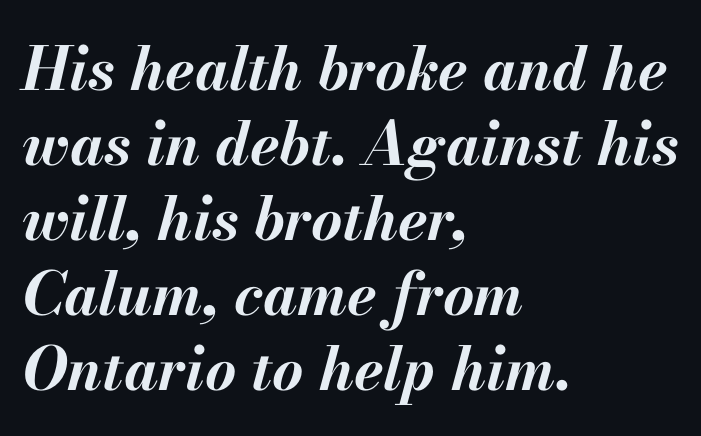
The image shows 60 px bold type, italic (leaning right); set left-aligned, normal line spacing (1.25x), normal letter spacing, not underlined; medium stroke contrast and a small x-height.
